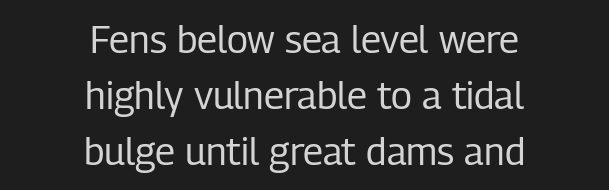
The image shows 38 px regular-weight, condensed sans-serif type, upright; set centered, normal line spacing (1.47x), normal letter spacing, not underlined; low stroke contrast and a medium x-height.
